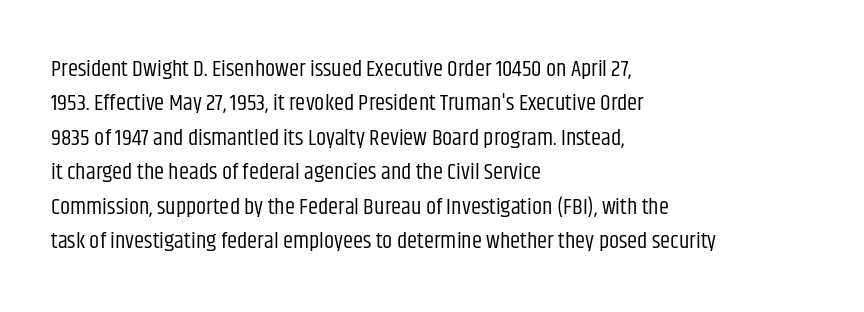
Observe the ordinary spacing: letters are neighbours, not strangers. Only glyphs here, with clear space below each row. Honestly, the row spacing looks completely unremarkable. No letter is thick-stroked: the sample isn't bold.
